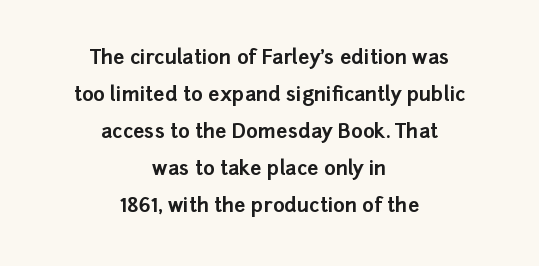
The rendering keeps characters at their native spacing. If you folded the block vertically in half, each line would mirror itself in length. Characters remain perfectly vertical along every line. Words float on clear page, feet unadorned. As a designer I'd log this as weight 700, bold.
